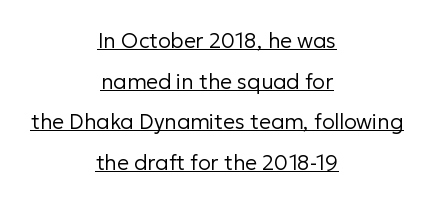
Upright lettering throughout. Between one letter and the next there's only the usual sliver of space. Interline gaps are noticeably wide in this sample. Check the space under the baseline: a stroke is drawn there. Caption: face not bold, strokes unweighted. This sample is center-justified, so both line endings float freely.
